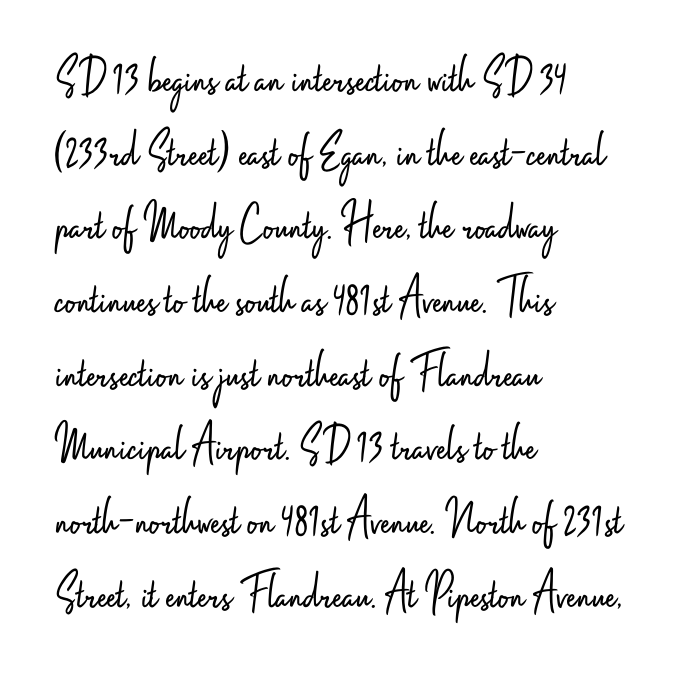
The image shows 53 px light, condensed sans-serif type; set left-aligned, normal line spacing (1.39x), normal letter spacing, not underlined; low stroke contrast and a small x-height.
